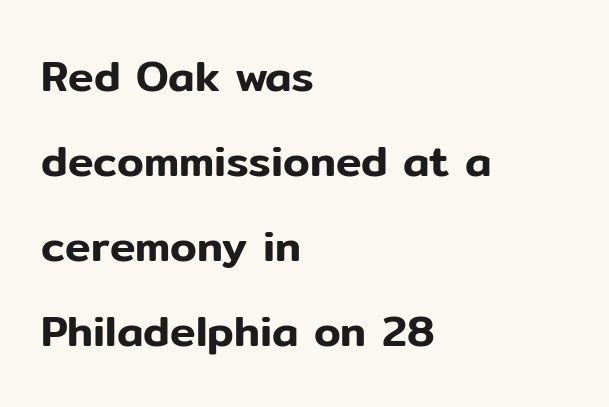
{"serif": "no", "italic": "no", "width": "normal", "stroke_contrast": "low", "x_height": "medium", "monospaced": "no", "underline": "no", "align": "left", "line_spacing": "loose", "line_spacing_ratio": 1.98, "letter_spacing": "normal", "letter_spacing_em": 0.0, "glyph_px": 43}
